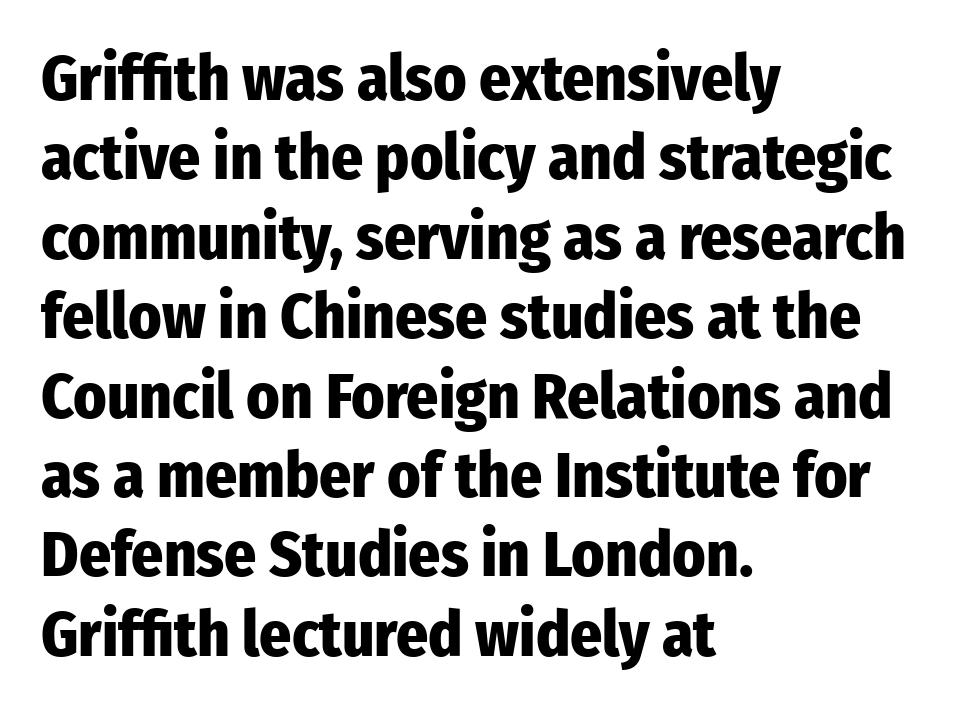
The image shows 63 px heavy, condensed sans-serif type, upright; set left-aligned, normal line spacing (1.26x), normal letter spacing, not underlined; low stroke contrast and a medium x-height.
